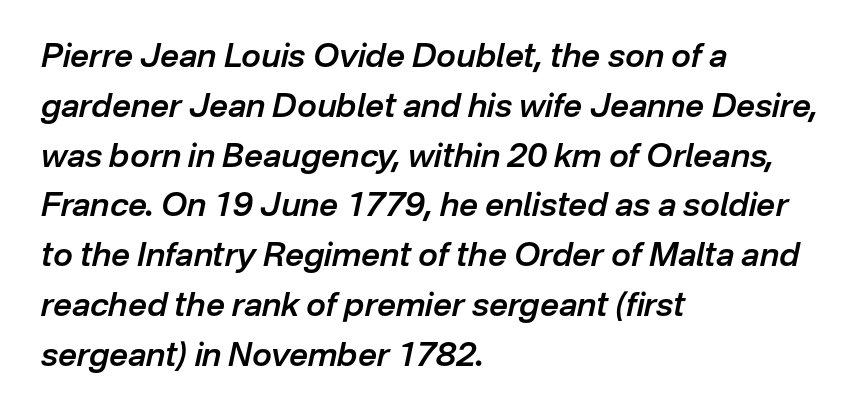
{"italic": "yes", "lean": "right", "slant_degrees": 12, "bold": "semi", "weight": "semibold", "width": "normal", "stroke_contrast": "low", "x_height": "medium", "monospaced": "no", "underline": "no", "align": "left", "line_spacing": "normal", "line_spacing_ratio": 1.51, "letter_spacing": "normal", "letter_spacing_em": 0.0, "glyph_px": 33}
